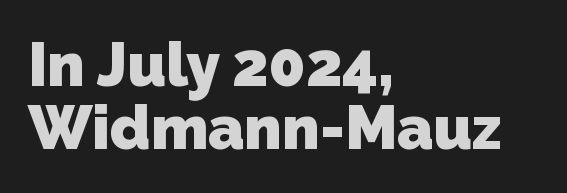
The image shows 61 px heavy sans-serif type; set left-aligned, tight line spacing (1.04x), normal letter spacing, not underlined; low stroke contrast and a medium x-height.
